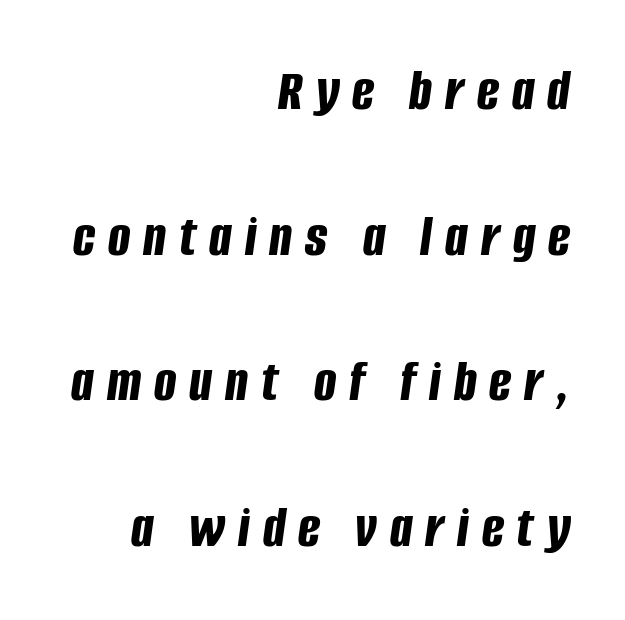
Q: Is the text bold? A: Yes.
Q: Is the text italic (slanted)? A: Yes, it leans right by about 8 degrees.
Q: Is the text underlined? A: No.
Q: How is the paragraph aligned? A: Right-aligned.
Q: Is the spacing between letters normal or unusually wide? A: Unusually wide.
Q: Is the spacing between lines tight, normal or loose? A: Loose.
Q: Width (condensed, normal, or wide)? A: Condensed.
Q: Stroke contrast? A: Low.
Q: x-height? A: Large.
Q: Monospaced? A: No.
